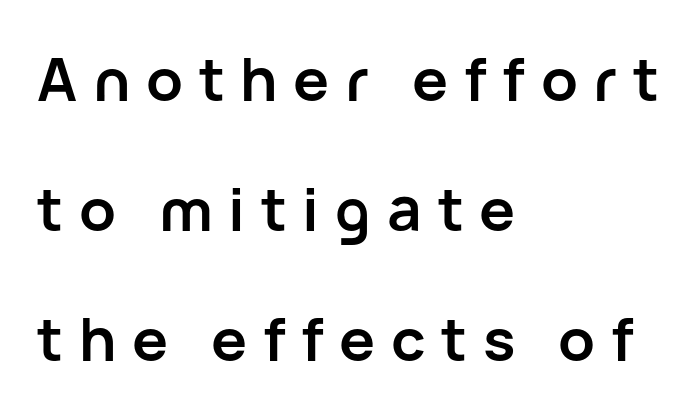
Glyph-to-glyph distance is far greater than everyday printed text. The letters stand upright; this is a roman face. Its strokes are broad and dark, the hallmark of bold type. Varying glyph widths throughout — classic text-font behaviour.
